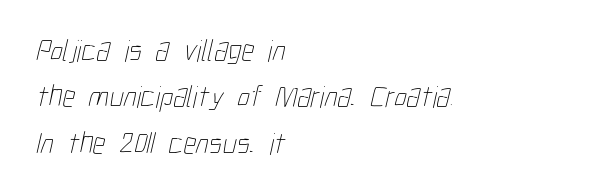
Q: Is the text bold? A: No.
Q: Is the text underlined? A: No.
Q: How is the paragraph aligned? A: Left-aligned.
Q: Is the spacing between letters normal or unusually wide? A: Normal.
Q: Is the spacing between lines tight, normal or loose? A: Normal.
Q: Width (condensed, normal, or wide)? A: Condensed.
Q: Stroke contrast? A: Low.
Q: x-height? A: Medium.
Q: Monospaced? A: No.
